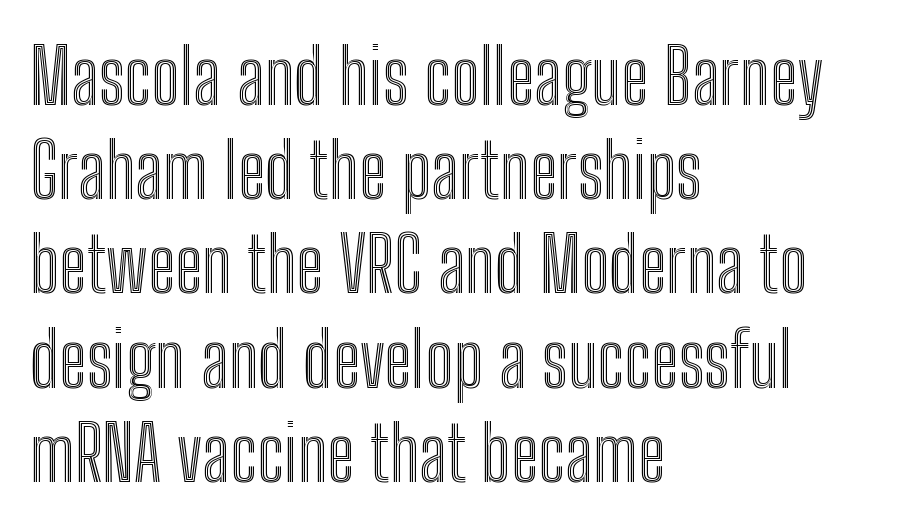
Nothing unusual about the tracking: characters are spaced as the font intends. The typography opts for an upright posture over an oblique one. Typeset ragged right — the left edge is the straight one. Think of a printed novel: that variable character pitch is what you see here. Beneath every word, the page is bare.
